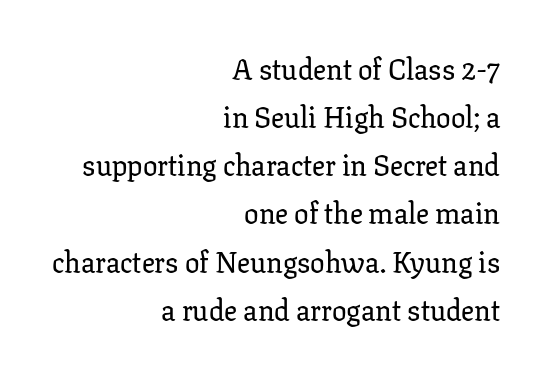
{"serif": "yes", "italic": "no", "width": "normal", "stroke_contrast": "low", "x_height": "medium", "monospaced": "no", "underline": "no", "align": "right", "line_spacing": "normal", "line_spacing_ratio": 1.66, "letter_spacing": "normal", "letter_spacing_em": 0.0, "glyph_px": 29}
